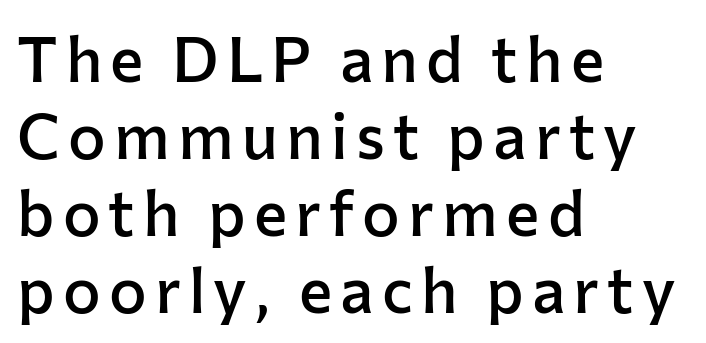
Q: Is the text bold? A: Semi-bold.
Q: Is the text italic (slanted)? A: No, it is upright.
Q: Is the typeface a serif or a sans-serif typeface? A: Sans-serif.
Q: Is the text underlined? A: No.
Q: How is the paragraph aligned? A: Left-aligned.
Q: Width (condensed, normal, or wide)? A: Normal.
Q: Stroke contrast? A: Low.
Q: x-height? A: Medium.
Q: Monospaced? A: No.
